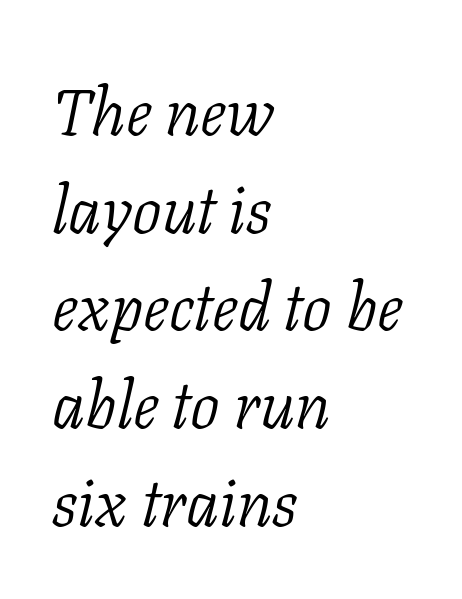
Q: Is the text bold? A: No.
Q: Is the text italic (slanted)? A: Yes, it leans right by about 11 degrees.
Q: Is the typeface a serif or a sans-serif typeface? A: Serif.
Q: Is the text underlined? A: No.
Q: How is the paragraph aligned? A: Left-aligned.
Q: Is the spacing between letters normal or unusually wide? A: Normal.
Q: Is the spacing between lines tight, normal or loose? A: Normal.
Q: Width (condensed, normal, or wide)? A: Normal.
Q: Stroke contrast? A: Low.
Q: x-height? A: Medium.
Q: Monospaced? A: No.
